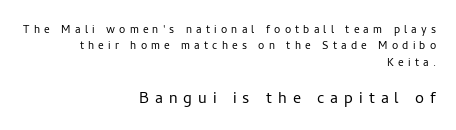
Q: Is the text bold? A: No.
Q: Is the text italic (slanted)? A: No, it is upright.
Q: Is the text underlined? A: No.
Q: How is the paragraph aligned? A: Right-aligned.
Q: Is the spacing between letters normal or unusually wide? A: Unusually wide.
Q: Which block of text is set in a larger size, the first (top) or the second (bottom)? A: The second (bottom) one.
